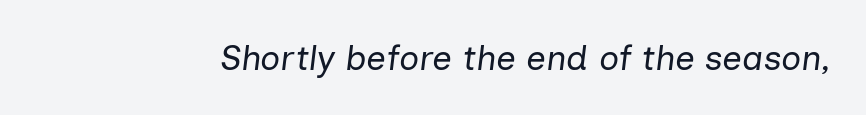
Q: Is the text bold? A: No.
Q: Is the text italic (slanted)? A: Yes, it leans right by about 7 degrees.
Q: Is the text underlined? A: No.
Q: Is the spacing between letters normal or unusually wide? A: Normal.
Q: Width (condensed, normal, or wide)? A: Normal.
Q: Stroke contrast? A: Low.
Q: x-height? A: Medium.
Q: Monospaced? A: No.
